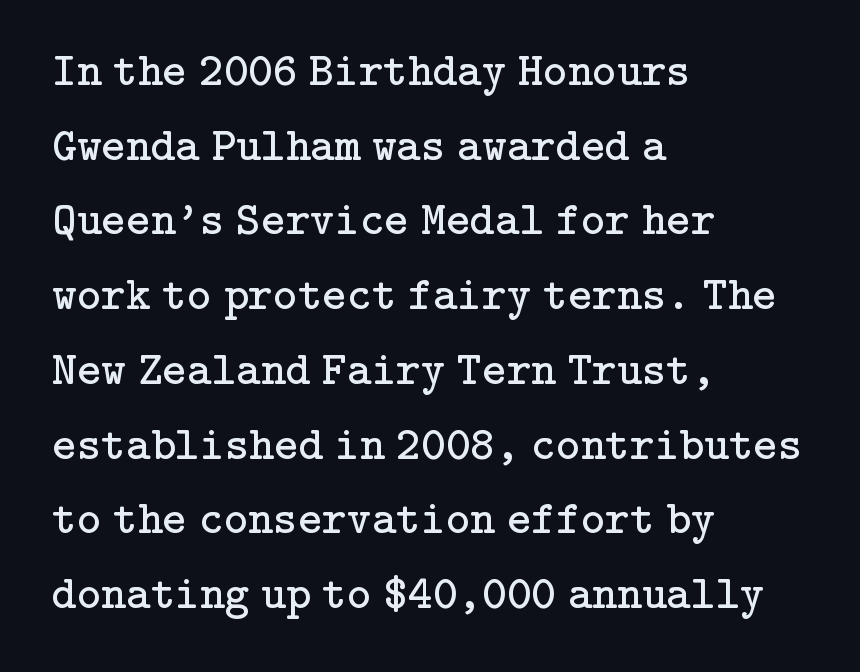
The image shows 47 px regular-weight serif type, upright; set left-aligned, normal line spacing (1.59x), normal letter spacing, not underlined; low stroke contrast and a medium x-height.
